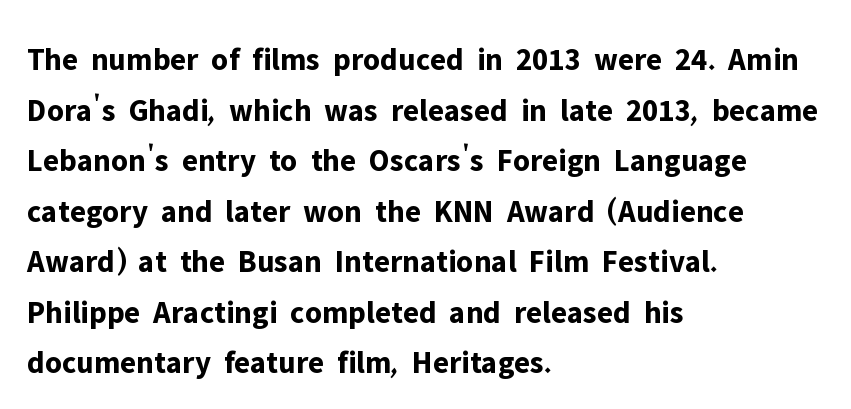
Notice how thick the strokes are: this is what a full bold looks like. The typeface chosen for these lines omits serifs. This sample has the flowing, uneven cadence of proportional lettering. The lines in this sample share a left origin and differ only in where they stop. These lines keep a tight, regular rhythm from letter to letter.
